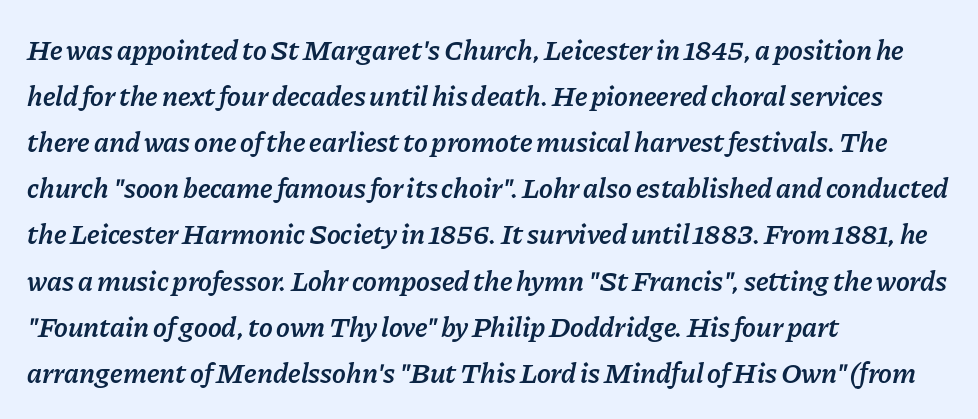
{"italic": "yes", "lean": "right", "slant_degrees": 11, "bold": "semi", "weight": "semibold", "width": "normal", "stroke_contrast": "low", "x_height": "medium", "monospaced": "no", "underline": "no", "align": "left", "line_spacing": "normal", "line_spacing_ratio": 1.59, "letter_spacing": "normal", "letter_spacing_em": 0.0, "glyph_px": 29}
